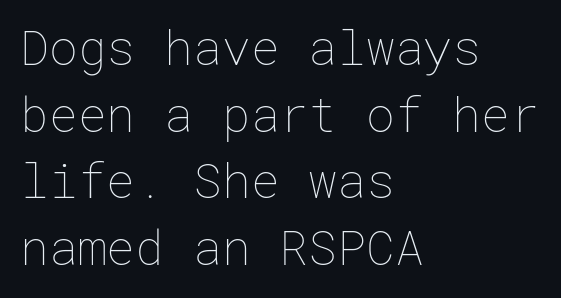
The image shows 48 px thin type, upright; set left-aligned, normal line spacing (1.39x), normal letter spacing, not underlined; low stroke contrast and a medium x-height.
